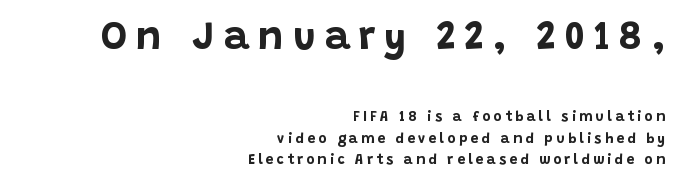
Q: Is the text bold? A: Yes.
Q: Is the text italic (slanted)? A: No, it is upright.
Q: Is the typeface a serif or a sans-serif typeface? A: Sans-serif.
Q: Is the text underlined? A: No.
Q: How is the paragraph aligned? A: Right-aligned.
Q: Is the spacing between letters normal or unusually wide? A: Unusually wide.
Q: Is the spacing between lines tight, normal or loose? A: Normal.
Q: Which block of text is set in a larger size, the first (top) or the second (bottom)? A: The first (top) one.
Q: Width (condensed, normal, or wide)? A: Normal.
Q: Stroke contrast? A: Low.
Q: x-height? A: Large.
Q: Monospaced? A: No.
